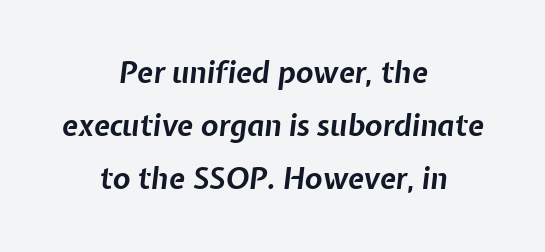
Looking at the ascenders, they clearly lean. Quick note: underline off. The glyphs have the mass of a bold cut. The text block is weighted toward neither margin, spreading evenly from the middle. The rendering uses natural spacing where letterforms have individual widths. The type is set solid horizontally, with unmodified tracking.
